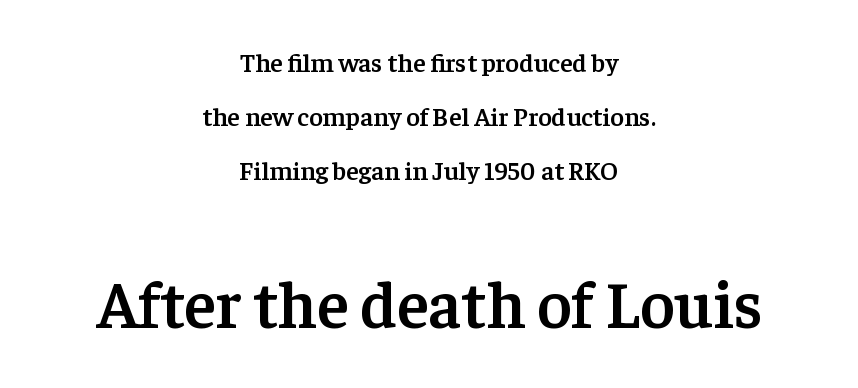
{"serif": "yes", "italic": "no", "bold": "semi", "weight": "semibold", "width": "normal", "stroke_contrast": "low", "x_height": "medium", "monospaced": "no", "underline": "no", "align": "center", "line_spacing": "loose", "line_spacing_ratio": 2.08, "letter_spacing": "normal", "letter_spacing_em": 0.0, "larger_block": "second", "size_ratio": 2.54, "glyph_px": 66}
